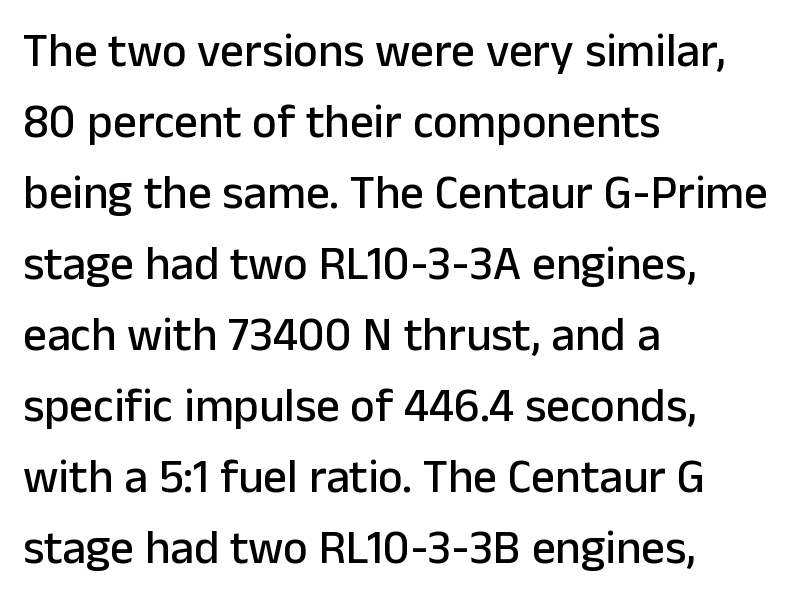
{"serif": "no", "italic": "no", "width": "normal", "stroke_contrast": "low", "x_height": "medium", "monospaced": "no", "underline": "no", "align": "left", "line_spacing": "normal", "line_spacing_ratio": 1.51, "letter_spacing": "normal", "letter_spacing_em": 0.0, "glyph_px": 47}
